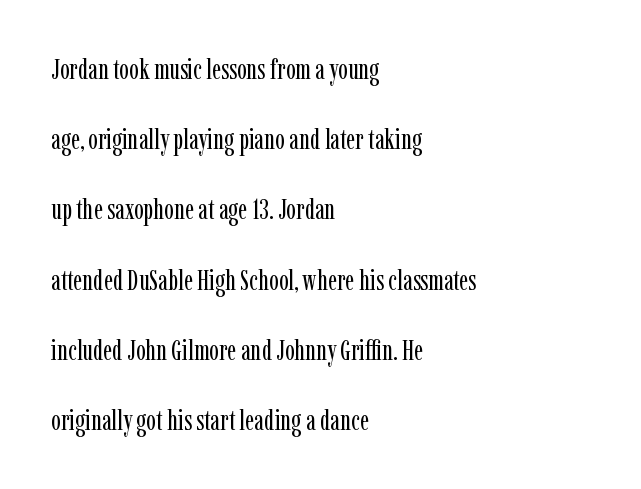
{"serif": "yes", "italic": "no", "bold": "no", "weight": "regular", "width": "condensed", "stroke_contrast": "low", "x_height": "medium", "monospaced": "no", "underline": "no", "align": "left", "line_spacing": "loose", "line_spacing_ratio": 2.42, "letter_spacing": "normal", "letter_spacing_em": 0.0, "glyph_px": 29}
